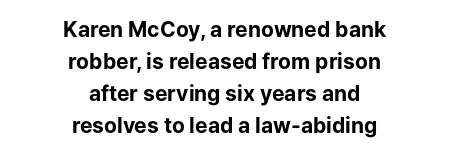
Every stem runs plumb, perpendicular to the baseline. Regular leading. Words float on clear page, feet unadorned. Which margin do the lines hug? Neither — every line sits in the middle. Between one letter and the next there's only the usual sliver of space.
